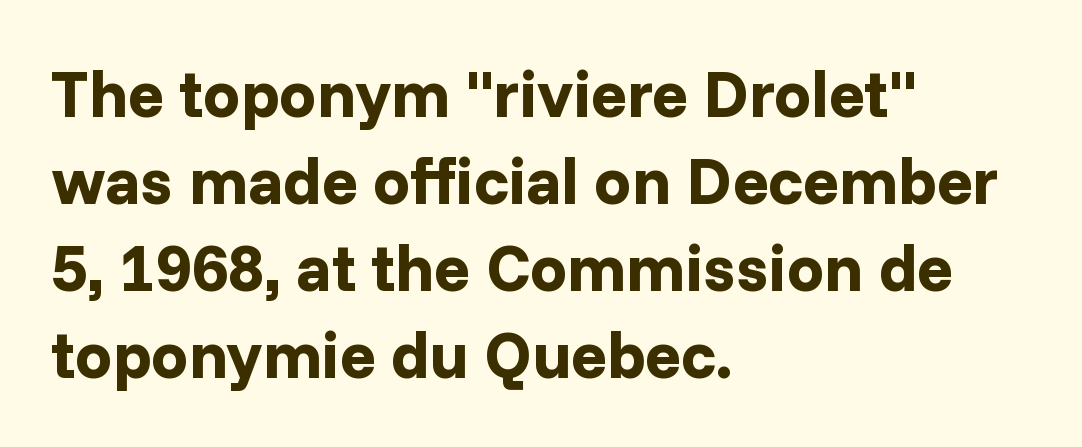
Honestly, the letter spacing is just normal — you wouldn't notice it. The lettering stays uniformly vertical, giving the passage a roman look. This block has exactly the height ordinary leading produces. The strokes are fattened all the way to bold. Unlike a traditional serif, this face leaves its strokes unadorned.
